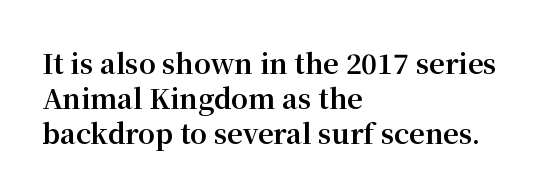
Is there much room between lines? A standard amount, neither cramped nor airy. Emphasis by weight is at full strength: bold. Each word holds together tightly as a unit, with standard inter-letter gaps. Rule under the text: the space is simply empty. Style check: upright. Does the copy run flush right? No — it runs flush left.
